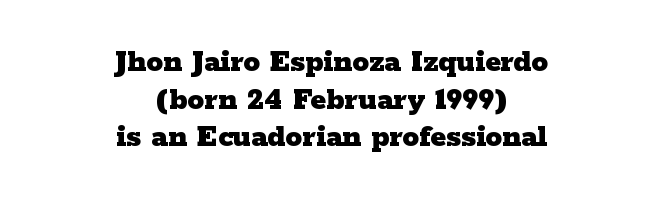
{"serif": "yes", "italic": "no", "bold": "yes", "weight": "heavy", "width": "wide", "stroke_contrast": "low", "x_height": "medium", "monospaced": "no", "underline": "no", "align": "center", "line_spacing": "tight", "line_spacing_ratio": 1.14, "letter_spacing": "normal", "letter_spacing_em": 0.0, "glyph_px": 33}
